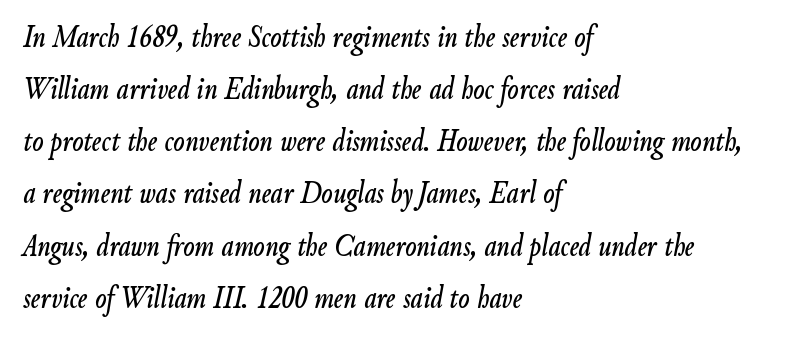
Q: Is the text italic (slanted)? A: Yes, it leans right by about 9 degrees.
Q: Is the text underlined? A: No.
Q: How is the paragraph aligned? A: Left-aligned.
Q: Is the spacing between letters normal or unusually wide? A: Normal.
Q: Is the spacing between lines tight, normal or loose? A: Normal.
Q: Width (condensed, normal, or wide)? A: Condensed.
Q: Stroke contrast? A: Low.
Q: x-height? A: Small.
Q: Monospaced? A: No.
